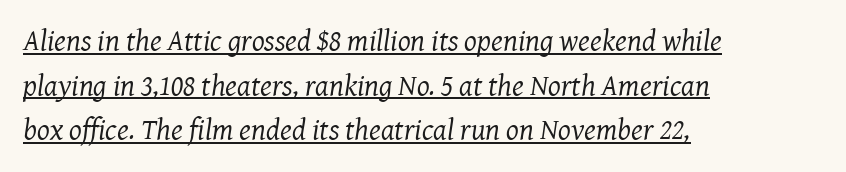
The image shows 30 px regular-weight serif type, italic (leaning right); set left-aligned, normal line spacing (1.49x), normal letter spacing, underlined; medium stroke contrast and a medium x-height.
